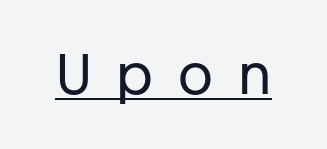
Look at the tracking — it's clearly loosened, letters drifting apart. Looks like someone drew a line under every word here. Posture: upright roman. The letterforms sit at book weight or below. A typesetter would label this face a sans. Proportional: the letters do not fall into vertical columns.
